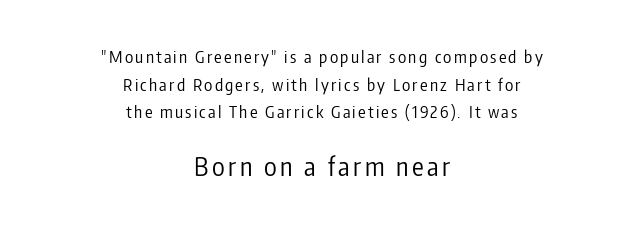
Q: Is the text bold? A: No.
Q: Is the text italic (slanted)? A: No, it is upright.
Q: Is the text underlined? A: No.
Q: How is the paragraph aligned? A: Centered.
Q: Is the spacing between lines tight, normal or loose? A: Normal.
Q: Which block of text is set in a larger size, the first (top) or the second (bottom)? A: The second (bottom) one.
